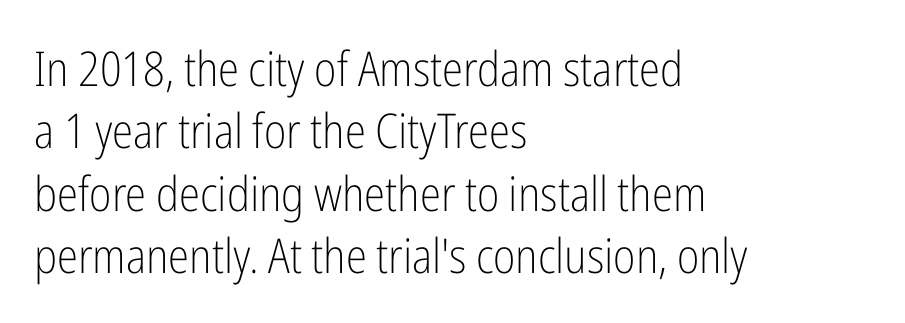
Q: Is the text bold? A: No.
Q: Is the text italic (slanted)? A: No, it is upright.
Q: Is the typeface a serif or a sans-serif typeface? A: Sans-serif.
Q: Is the text underlined? A: No.
Q: How is the paragraph aligned? A: Left-aligned.
Q: Is the spacing between letters normal or unusually wide? A: Normal.
Q: Is the spacing between lines tight, normal or loose? A: Normal.
Q: Width (condensed, normal, or wide)? A: Condensed.
Q: Stroke contrast? A: Low.
Q: x-height? A: Medium.
Q: Monospaced? A: No.
